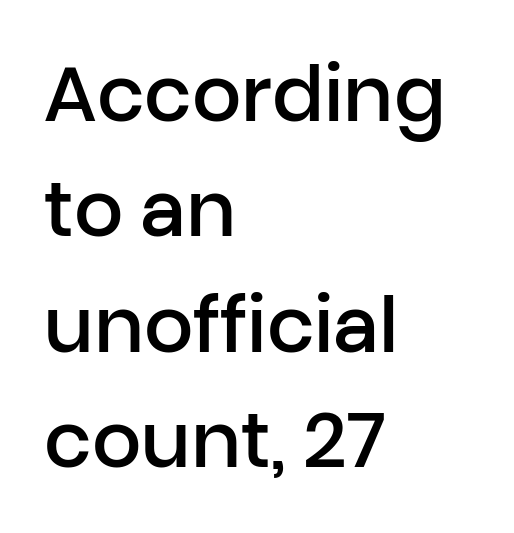
Looks like regular typesetting: each glyph gets only the width it needs. Style check: upright. The vertical gap from one line to the next is medium. This sample uses a sans-serif face.
